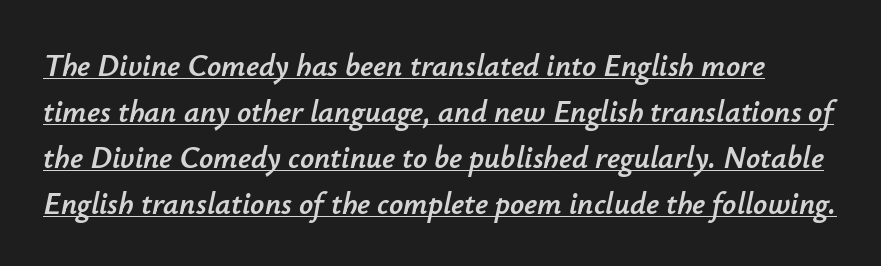
{"italic": "yes", "lean": "right", "slant_degrees": 12, "width": "normal", "stroke_contrast": "low", "x_height": "small", "monospaced": "no", "underline": "yes", "line_spacing": "normal", "line_spacing_ratio": 1.48, "letter_spacing": "normal", "letter_spacing_em": 0.0, "glyph_px": 31}
